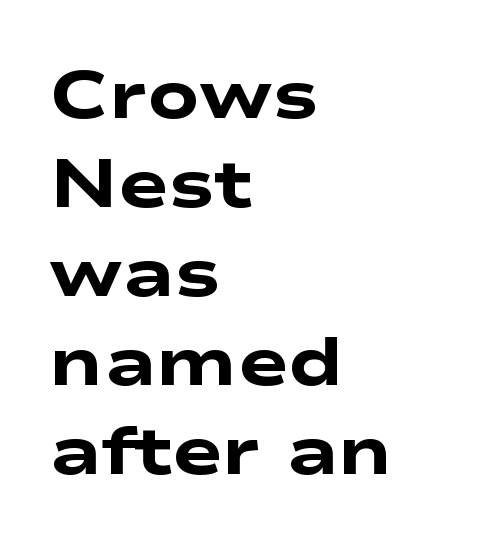
{"serif": "no", "bold": "yes", "weight": "heavy", "width": "wide", "stroke_contrast": "low", "x_height": "medium", "monospaced": "no", "underline": "no", "align": "left", "line_spacing": "normal", "line_spacing_ratio": 1.31, "letter_spacing": "normal", "letter_spacing_em": 0.0, "glyph_px": 68}
